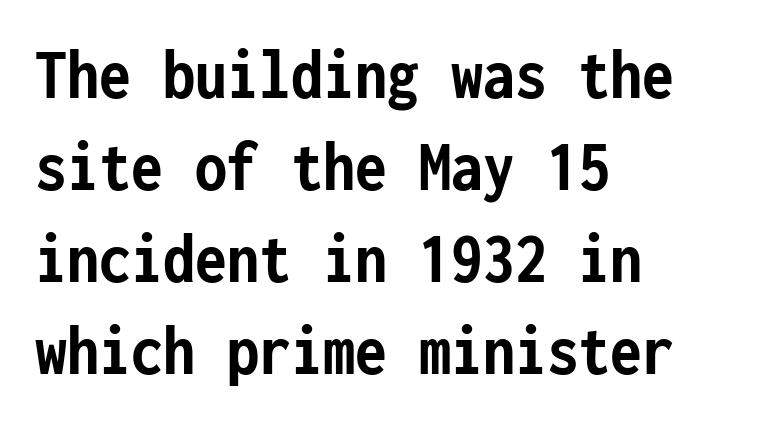
The image shows 73 px semibold, condensed sans-serif type, upright, monospaced; set left-aligned, normal line spacing (1.26x), normal letter spacing, not underlined; low stroke contrast and a medium x-height.
